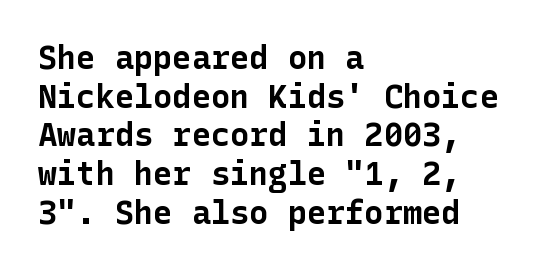
{"serif": "no", "italic": "no", "bold": "yes", "weight": "bold", "width": "normal", "stroke_contrast": "low", "x_height": "medium", "underline": "no", "align": "left", "line_spacing_ratio": 1.21, "letter_spacing": "normal", "letter_spacing_em": 0.0, "glyph_px": 32}
